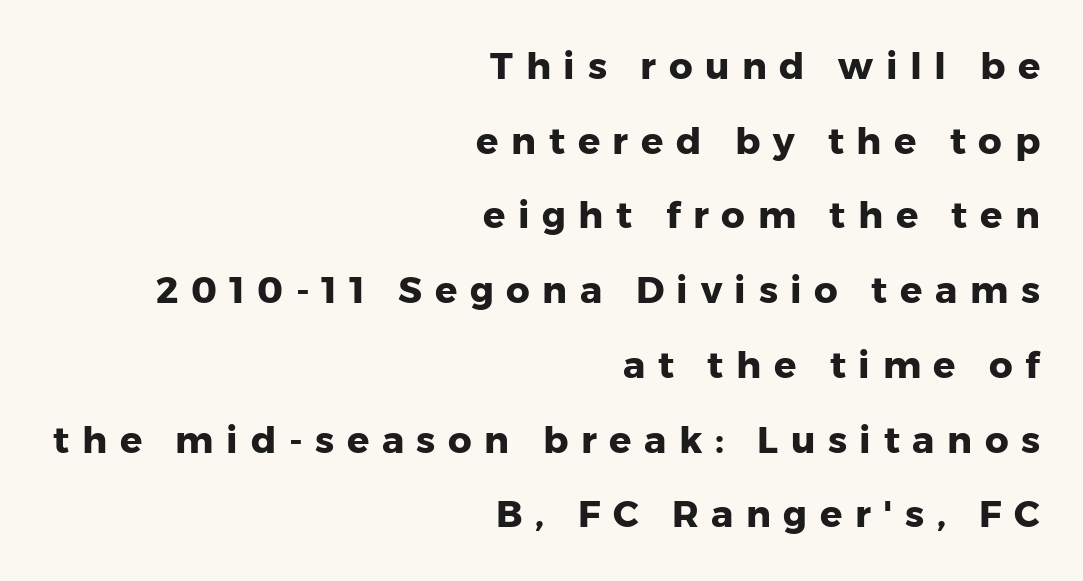
{"serif": "no", "italic": "no", "bold": "yes", "weight": "heavy", "width": "normal", "stroke_contrast": "low", "x_height": "medium", "monospaced": "no", "underline": "no", "align": "right", "line_spacing": "loose", "line_spacing_ratio": 2.02, "letter_spacing": "wide", "letter_spacing_em": 0.34, "glyph_px": 37}
